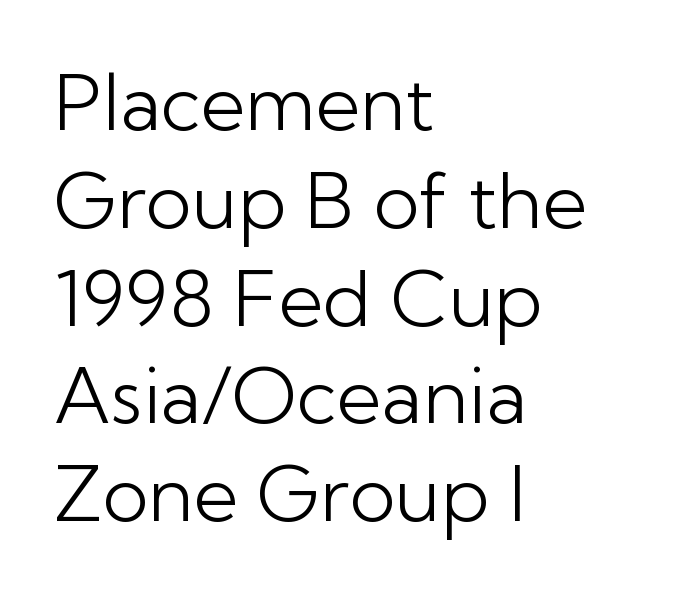
A bare baseline throughout the passage. Regarding serifs, this sample does without them. Counters stay open thanks to moderate or lighter strokes. Leftover space on each line is placed entirely after the last word. Every character sits straight up, as roman type does. Varying glyph widths throughout — classic text-font behaviour.
